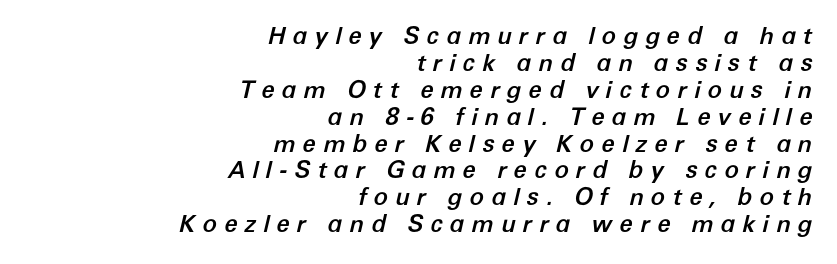
{"italic": "yes", "lean": "right", "slant_degrees": 12, "underline": "no", "align": "right", "line_spacing": "tight", "line_spacing_ratio": 1.12, "letter_spacing": "wide", "letter_spacing_em": 0.29, "glyph_px": 24}
